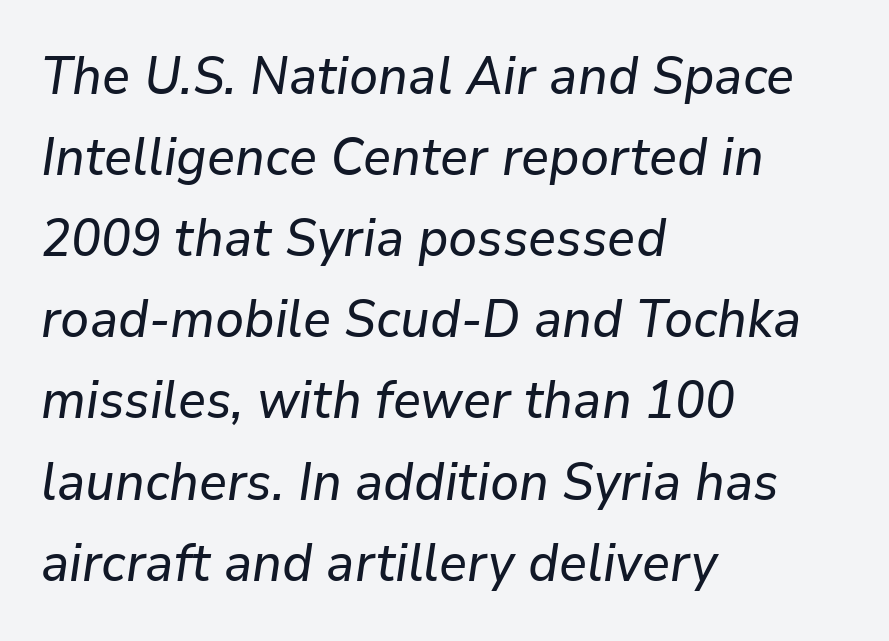
These lines are set flush left with a ragged right edge. What stands out about the letter spacing? Nothing — it is the standard amount. This sample uses an oblique cut, with every glyph tilted off the vertical. The line-height multiplier appears to be the usual default.
